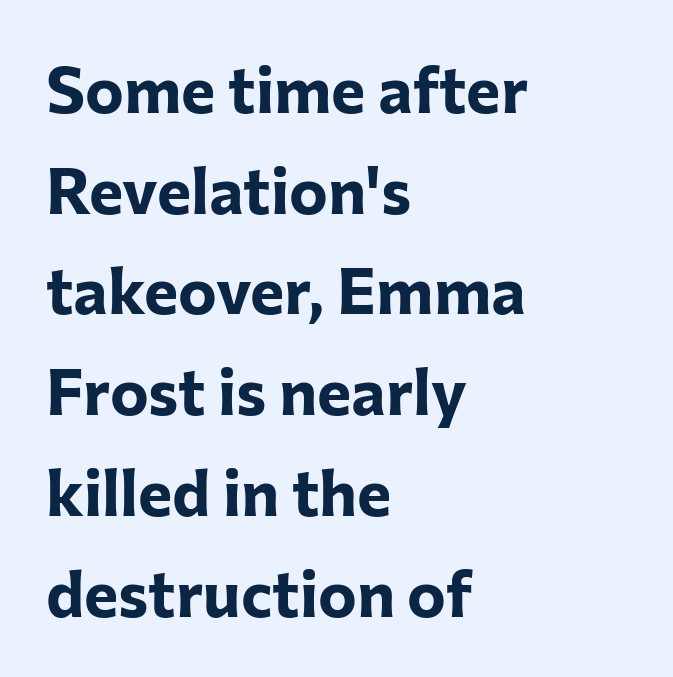
In terms of letterspacing, this is plain default setting. Honestly, there is no underline to notice here at all. The letters are bold, with thick, heavy strokes. The space between consecutive lines is moderate. Typographically, this falls in the sans-serif category. This sample has the flowing, uneven cadence of proportional lettering.
